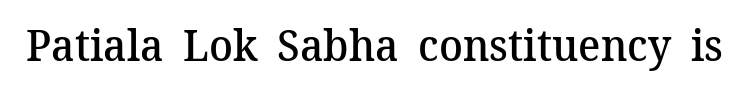
Q: Is the text bold? A: Semi-bold.
Q: Is the text italic (slanted)? A: No, it is upright.
Q: Is the typeface a serif or a sans-serif typeface? A: Serif.
Q: Is the text underlined? A: No.
Q: Is the spacing between letters normal or unusually wide? A: Normal.
Q: Width (condensed, normal, or wide)? A: Normal.
Q: Stroke contrast? A: Medium.
Q: x-height? A: Medium.
Q: Monospaced? A: No.
